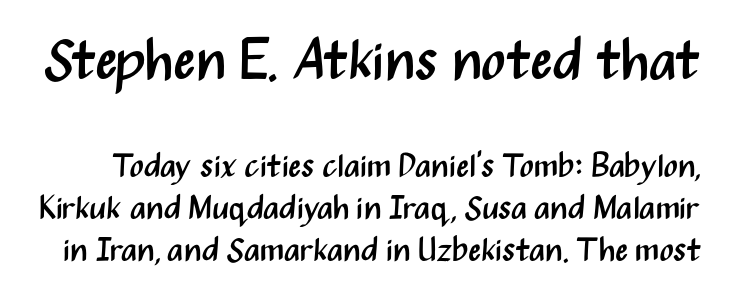
Q: Is the text bold? A: No.
Q: Is the text italic (slanted)? A: No, it is upright.
Q: Is the typeface a serif or a sans-serif typeface? A: Sans-serif.
Q: Is the text underlined? A: No.
Q: Is the spacing between letters normal or unusually wide? A: Normal.
Q: Is the spacing between lines tight, normal or loose? A: Normal.
Q: Which block of text is set in a larger size, the first (top) or the second (bottom)? A: The first (top) one.
Q: Width (condensed, normal, or wide)? A: Condensed.
Q: Stroke contrast? A: Medium.
Q: x-height? A: Medium.
Q: Monospaced? A: No.
